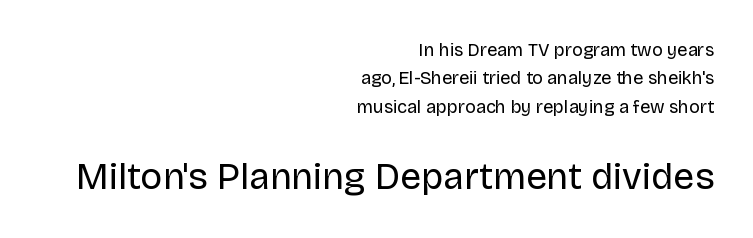
Normally led — the rows are evenly, conventionally spaced. These lines are set flush right with a ragged left edge. The foot of each line stays bare and open. The letterforms sit shoulder to shoulder at normal distance. Each letter keeps its own natural width here, so spacing adapts to shape. The letters look calm and open, with moderate or lighter stems.
